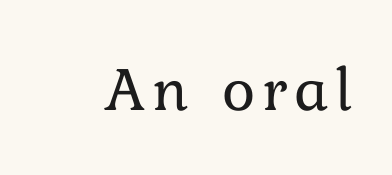
Q: Is the text bold? A: No.
Q: Is the text italic (slanted)? A: No, it is upright.
Q: Is the text underlined? A: No.
Q: Width (condensed, normal, or wide)? A: Normal.
Q: Stroke contrast? A: Low.
Q: x-height? A: Medium.
Q: Monospaced? A: No.
